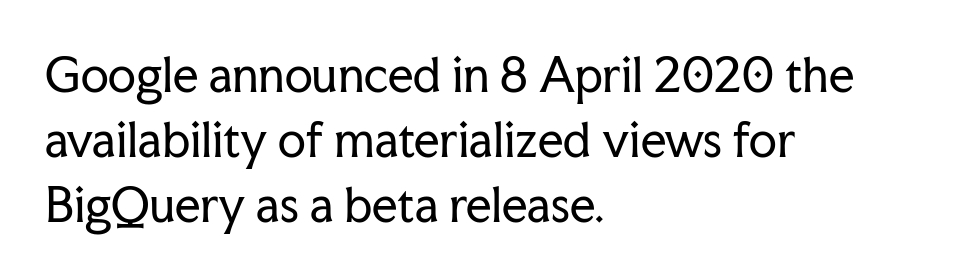
The image shows 45 px regular-weight serif type, upright; set left-aligned, normal line spacing (1.44x), normal letter spacing, not underlined; low stroke contrast and a medium x-height.
